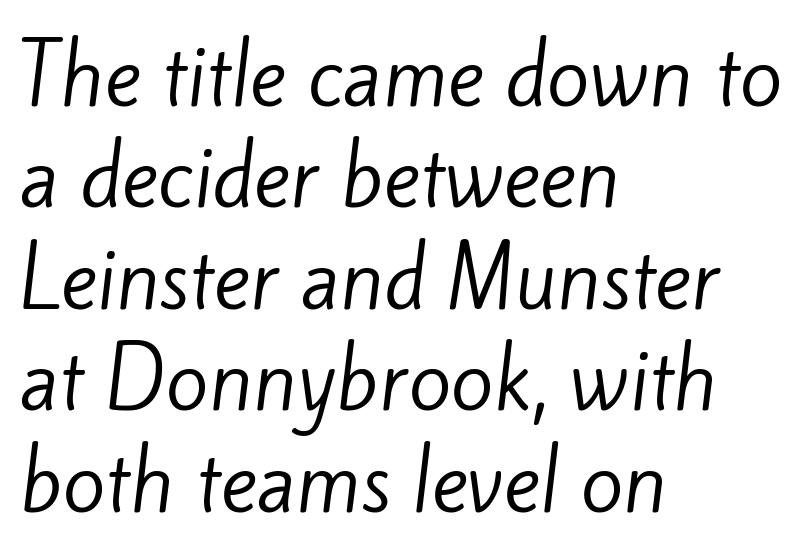
{"serif": "no", "bold": "no", "weight": "regular", "width": "normal", "stroke_contrast": "low", "x_height": "small", "monospaced": "no", "underline": "no", "align": "left", "line_spacing": "normal", "line_spacing_ratio": 1.3, "letter_spacing": "normal", "letter_spacing_em": 0.0, "glyph_px": 78}
